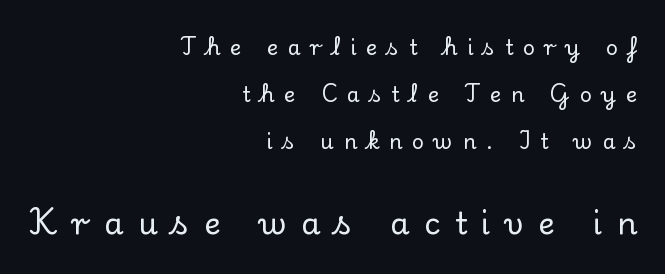
The passage is arranged like a letterhead date or caption credit — flush right. The letters are spread apart with noticeably loose tracking. Does the leading feel generous? Absolutely, it's lavish. Unmarked baselines from the first word to the last. The font's upright variant was chosen for this text. Check where the strokes stop: tiny serifs finish them off.
